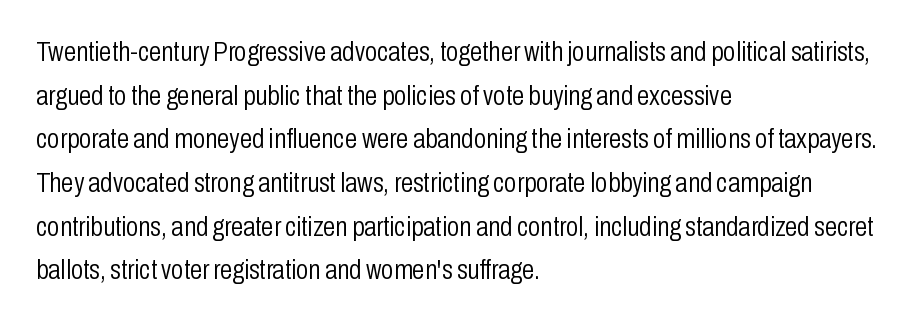
The image shows 28 px light, condensed sans-serif type, upright; set left-aligned, normal line spacing (1.56x), normal letter spacing, not underlined; low stroke contrast and a medium x-height.
